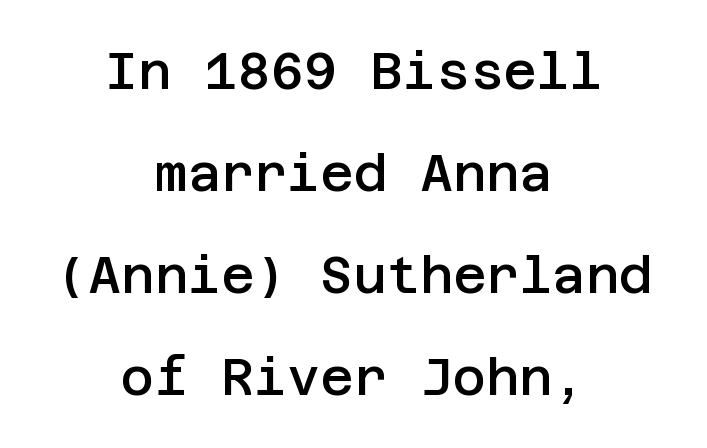
Rows of type keep a wide berth in the vertical direction. In terms of letterform style, serifs are entirely absent. It's the straight-up-and-down kind of type. Notice how the passage keeps no hard edge, just a central spine. The face used here is rendered with its standard letterfit.
